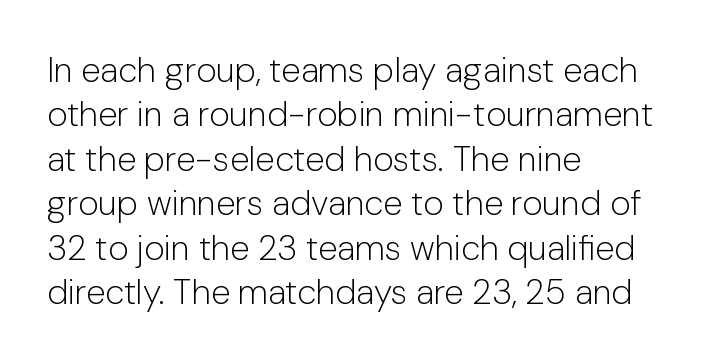
{"serif": "no", "italic": "no", "bold": "no", "weight": "light", "width": "normal", "stroke_contrast": "low", "x_height": "medium", "monospaced": "no", "underline": "no", "align": "left", "line_spacing": "normal", "line_spacing_ratio": 1.27, "letter_spacing": "normal", "letter_spacing_em": 0.0, "glyph_px": 35}
